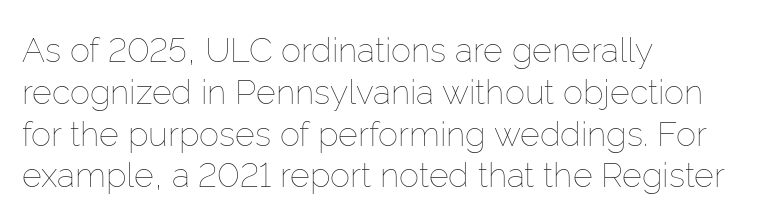
Q: Is the text bold? A: No.
Q: Is the text italic (slanted)? A: No, it is upright.
Q: Is the text underlined? A: No.
Q: How is the paragraph aligned? A: Left-aligned.
Q: Is the spacing between letters normal or unusually wide? A: Normal.
Q: Width (condensed, normal, or wide)? A: Normal.
Q: Stroke contrast? A: Low.
Q: x-height? A: Medium.
Q: Monospaced? A: No.
